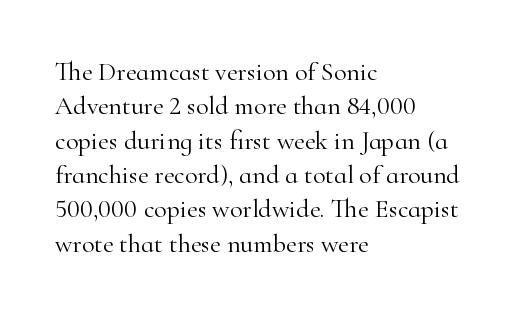
The image shows 26 px text type, upright; set left-aligned, normal line spacing (1.32x), normal letter spacing, not underlined.
